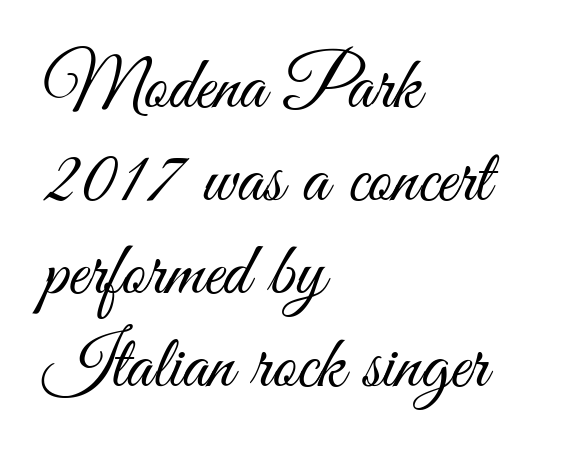
The image shows 75 px light, condensed sans-serif type; set left-aligned, line spacing 1.24x, normal letter spacing, not underlined; medium stroke contrast and a small x-height.
